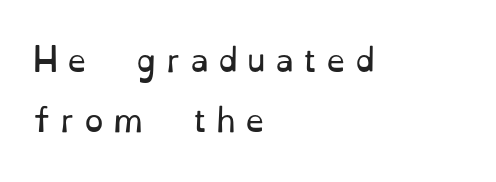
Q: Is the text bold? A: No.
Q: Is the text italic (slanted)? A: No, it is upright.
Q: Is the typeface a serif or a sans-serif typeface? A: Sans-serif.
Q: Is the text underlined? A: No.
Q: How is the paragraph aligned? A: Left-aligned.
Q: Is the spacing between letters normal or unusually wide? A: Unusually wide.
Q: Is the spacing between lines tight, normal or loose? A: Loose.
Q: Width (condensed, normal, or wide)? A: Normal.
Q: Stroke contrast? A: Low.
Q: x-height? A: Small.
Q: Monospaced? A: No.
